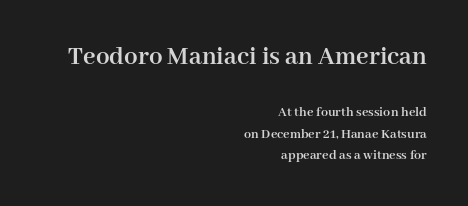
Tall strokes in this sample are plumb rather than angled. The tracking reads as untouched default to a designer's eye. These words are printed bold, with thick strokes throughout. The space directly below the letters is spotless.
